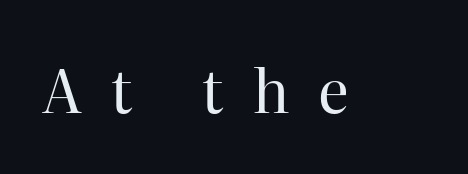
{"serif": "yes", "italic": "no", "bold": "no", "weight": "regular", "width": "normal", "stroke_contrast": "high", "x_height": "medium", "monospaced": "no", "underline": "no", "letter_spacing": "wide", "letter_spacing_em": 0.47, "glyph_px": 60}
